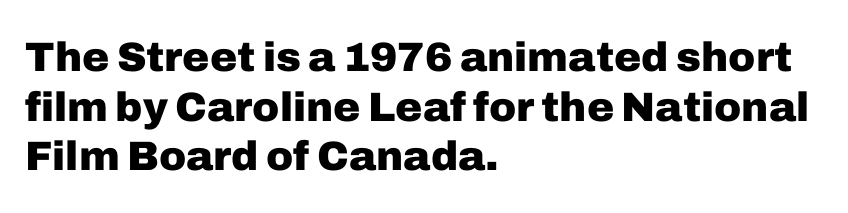
The image shows 41 px heavy sans-serif type, upright; set left-aligned, line spacing 1.21x, normal letter spacing, not underlined; low stroke contrast and a medium x-height.
